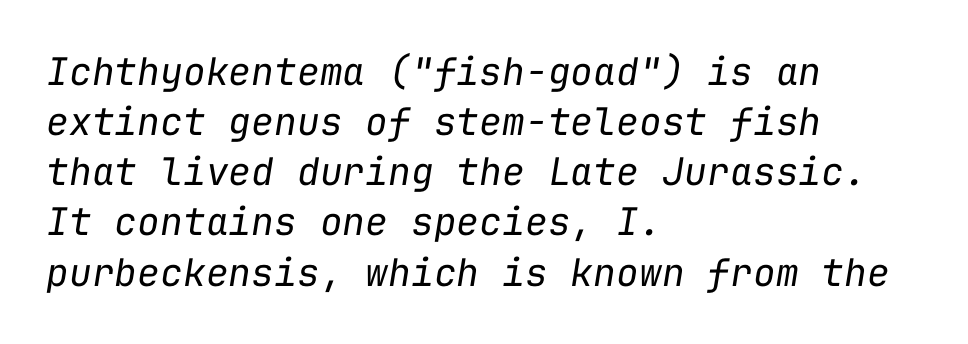
Compared with typical body copy, the letter spacing here is the same. The space between consecutive lines is moderate. A typesetter would call this monospace, since all characters share one set width. The font's italic variant was chosen for this text. The text block is weighted toward the left margin, trailing off unevenly rightward.
